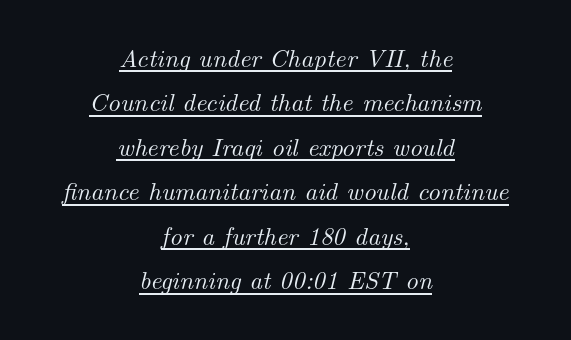
The image shows 25 px text type, italic (leaning right); set centered, line spacing 1.78x, normal letter spacing, underlined.
